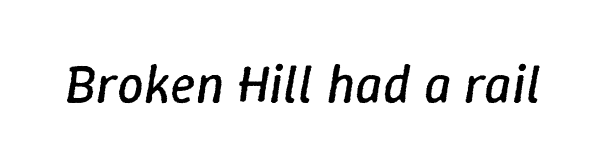
{"italic": "yes", "lean": "right", "slant_degrees": 9, "bold": "no", "weight": "regular", "width": "normal", "stroke_contrast": "low", "x_height": "medium", "monospaced": "no", "underline": "no", "letter_spacing": "normal", "letter_spacing_em": 0.0, "glyph_px": 53}
